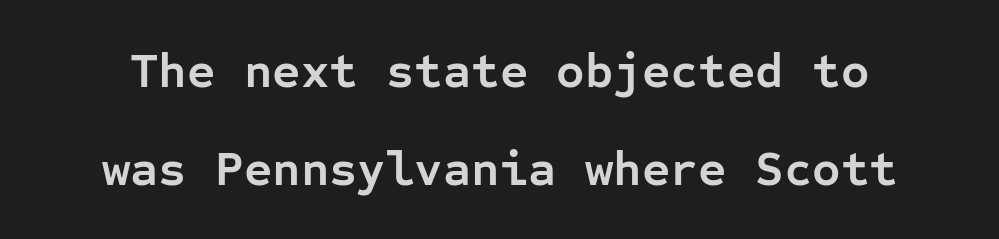
Q: Is the text bold? A: Yes.
Q: Is the text italic (slanted)? A: No, it is upright.
Q: Is the typeface a serif or a sans-serif typeface? A: Sans-serif.
Q: Is the text underlined? A: No.
Q: Is the spacing between letters normal or unusually wide? A: Normal.
Q: Is the spacing between lines tight, normal or loose? A: Loose.
Q: Width (condensed, normal, or wide)? A: Normal.
Q: Stroke contrast? A: Low.
Q: x-height? A: Medium.
Q: Monospaced? A: Yes.
